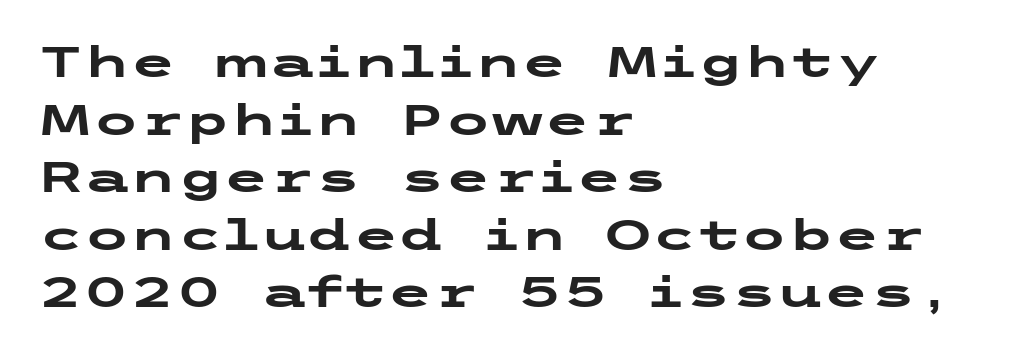
Grotesque or geometric, the face here clearly has no serifs. All the whitespace from short lines collects on the right. Strokes here are thick enough to call this a true bold. Notice how the stems are strictly vertical — no italics here.
